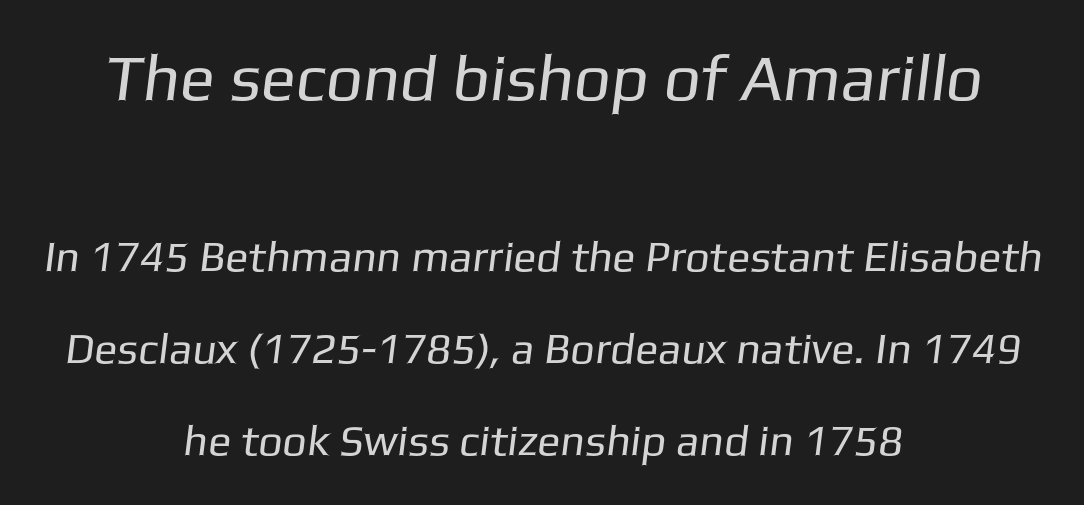
Q: Is the text bold? A: No.
Q: Is the typeface a serif or a sans-serif typeface? A: Sans-serif.
Q: Is the text underlined? A: No.
Q: How is the paragraph aligned? A: Centered.
Q: Is the spacing between letters normal or unusually wide? A: Normal.
Q: Is the spacing between lines tight, normal or loose? A: Loose.
Q: Which block of text is set in a larger size, the first (top) or the second (bottom)? A: The first (top) one.
Q: Width (condensed, normal, or wide)? A: Normal.
Q: Stroke contrast? A: Low.
Q: x-height? A: Medium.
Q: Monospaced? A: No.
